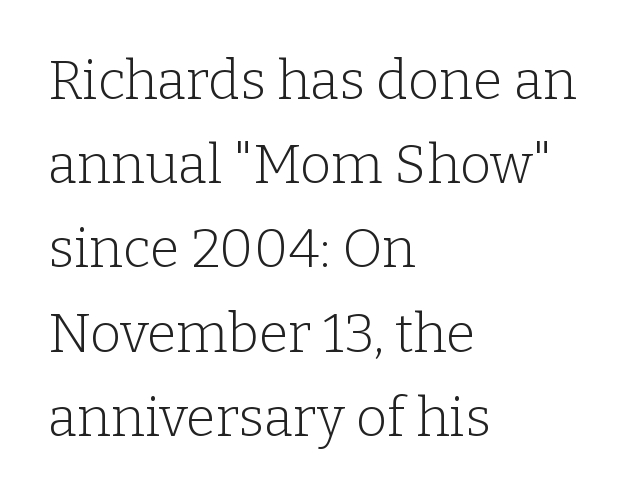
Upright lettering throughout. Anything drawn beneath the words? Only blank space. Whoever set this chose a conventional vertical rhythm. Old-style or modern, the face here clearly has serifs. Varying glyph widths throughout — classic text-font behaviour. This sample uses plain, unmodified letter spacing.
